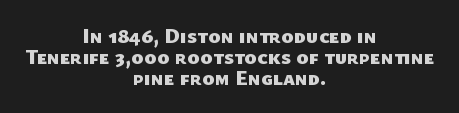
{"bold": "yes", "underline": "no", "align": "center", "line_spacing": "tight", "line_spacing_ratio": 1.01, "letter_spacing": "normal", "letter_spacing_em": 0.0, "glyph_px": 21}
